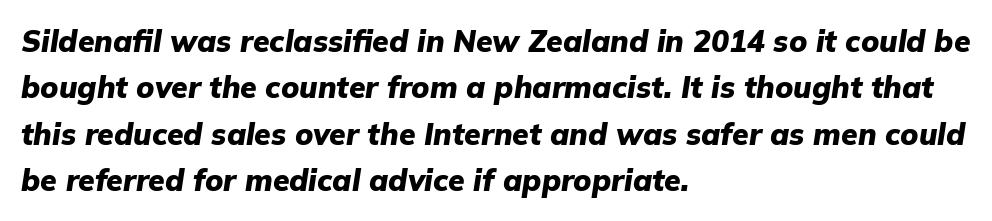
{"italic": "yes", "lean": "right", "slant_degrees": 9, "bold": "yes", "weight": "heavy", "width": "normal", "stroke_contrast": "low", "x_height": "medium", "monospaced": "no", "underline": "no", "align": "left", "line_spacing": "normal", "line_spacing_ratio": 1.55, "letter_spacing": "normal", "letter_spacing_em": 0.0, "glyph_px": 30}
